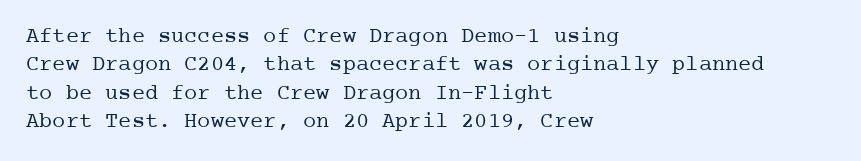
Q: Is the text bold? A: No.
Q: Is the text italic (slanted)? A: No, it is upright.
Q: Is the text underlined? A: No.
Q: How is the paragraph aligned? A: Left-aligned.
Q: Is the spacing between letters normal or unusually wide? A: Normal.
Q: Is the spacing between lines tight, normal or loose? A: Normal.
